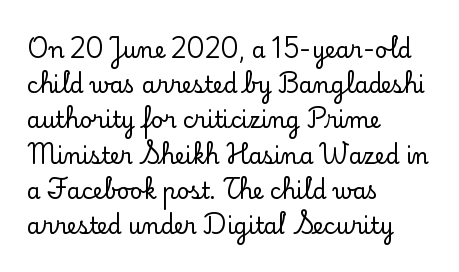
{"italic": "no", "underline": "no", "align": "left", "line_spacing": "normal", "line_spacing_ratio": 1.6, "letter_spacing": "normal", "letter_spacing_em": 0.0, "glyph_px": 22}
